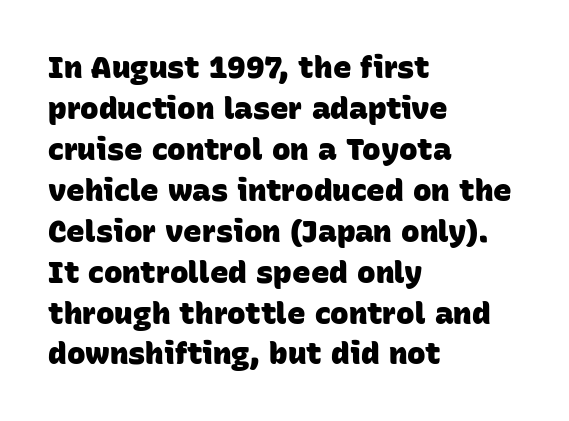
Q: Is the text bold? A: Yes.
Q: Is the typeface a serif or a sans-serif typeface? A: Sans-serif.
Q: Is the text underlined? A: No.
Q: How is the paragraph aligned? A: Left-aligned.
Q: Is the spacing between letters normal or unusually wide? A: Normal.
Q: Is the spacing between lines tight, normal or loose? A: Normal.
Q: Width (condensed, normal, or wide)? A: Normal.
Q: Stroke contrast? A: Low.
Q: x-height? A: Large.
Q: Monospaced? A: No.
